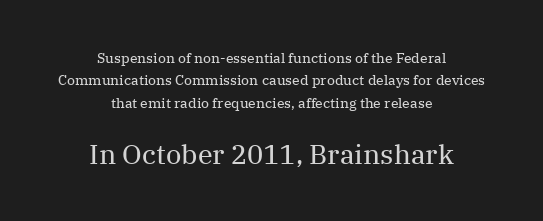
{"italic": "no", "bold": "no", "underline": "no", "align": "center", "line_spacing": "normal", "line_spacing_ratio": 1.59, "letter_spacing": "normal", "letter_spacing_em": 0.0, "larger_block": "second", "size_ratio": 1.93, "glyph_px": 27}
